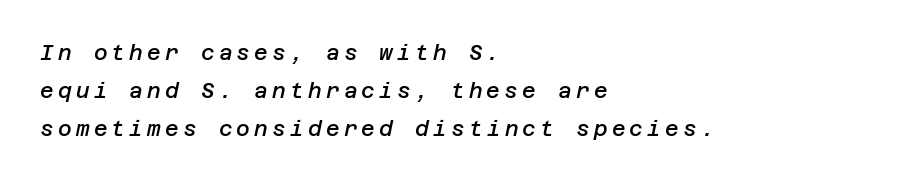
{"italic": "yes", "lean": "right", "slant_degrees": 12, "bold": "semi", "underline": "no", "align": "left", "line_spacing_ratio": 1.8, "letter_spacing": "wide", "letter_spacing_em": 0.2, "glyph_px": 21}
